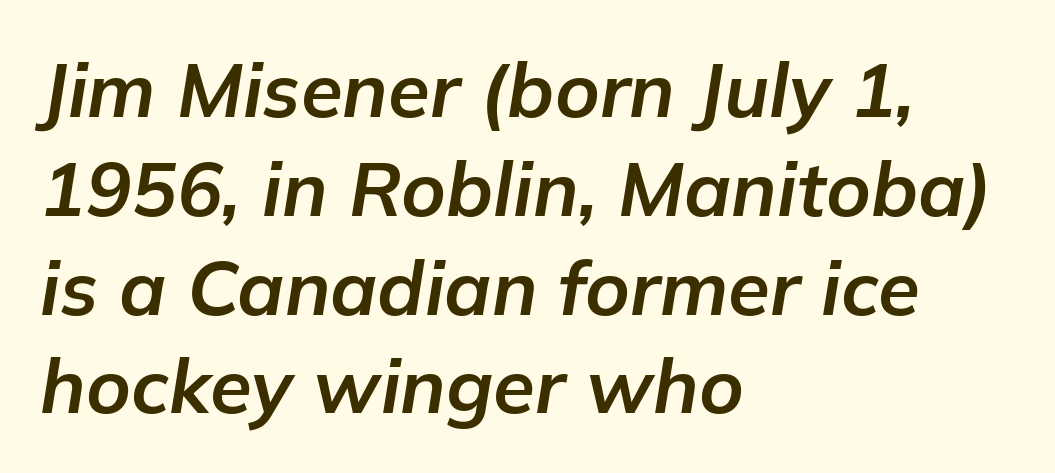
Q: Is the text bold? A: Yes.
Q: Is the text italic (slanted)? A: Yes, it leans right by about 9 degrees.
Q: Is the text underlined? A: No.
Q: How is the paragraph aligned? A: Left-aligned.
Q: Is the spacing between letters normal or unusually wide? A: Normal.
Q: Is the spacing between lines tight, normal or loose? A: Normal.
Q: Width (condensed, normal, or wide)? A: Normal.
Q: Stroke contrast? A: Low.
Q: x-height? A: Medium.
Q: Monospaced? A: No.
